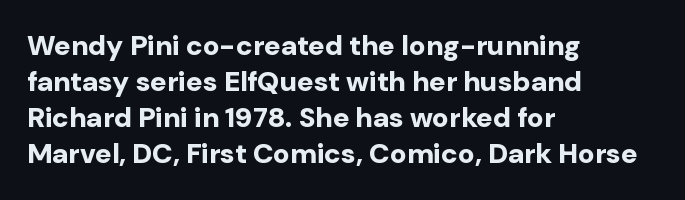
{"serif": "no", "italic": "no", "bold": "yes", "weight": "bold", "width": "normal", "stroke_contrast": "low", "x_height": "medium", "monospaced": "no", "underline": "no", "align": "left", "line_spacing": "normal", "line_spacing_ratio": 1.29, "letter_spacing": "normal", "letter_spacing_em": 0.0, "glyph_px": 28}
